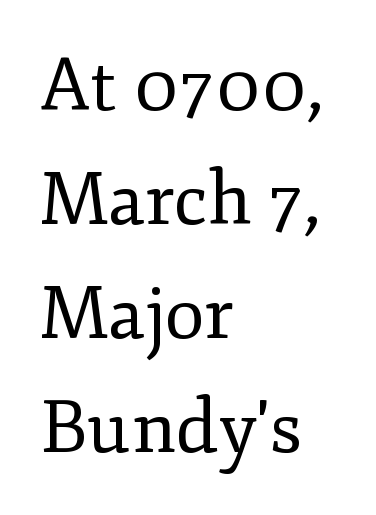
The image shows 73 px regular-weight serif type, upright; set left-aligned, normal line spacing (1.56x), normal letter spacing, not underlined; low stroke contrast and a small x-height.
